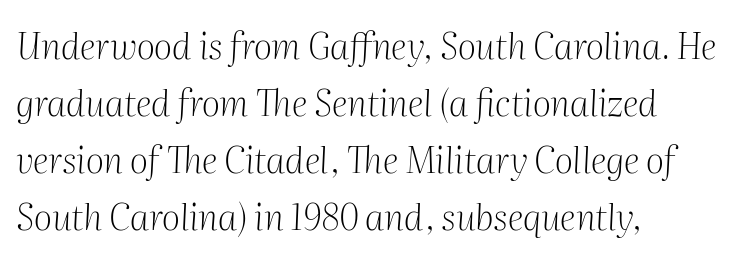
{"serif": "yes", "italic": "yes", "lean": "right", "slant_degrees": 2, "bold": "no", "weight": "light", "width": "normal", "stroke_contrast": "medium", "x_height": "medium", "monospaced": "no", "underline": "no", "align": "left", "line_spacing": "normal", "line_spacing_ratio": 1.58, "letter_spacing": "normal", "letter_spacing_em": 0.0, "glyph_px": 36}
